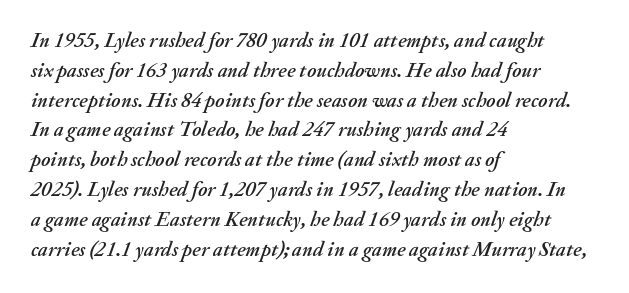
Q: Is the text italic (slanted)? A: Yes, it leans right by about 20 degrees.
Q: Is the text underlined? A: No.
Q: How is the paragraph aligned? A: Left-aligned.
Q: Is the spacing between letters normal or unusually wide? A: Normal.
Q: Is the spacing between lines tight, normal or loose? A: Normal.
